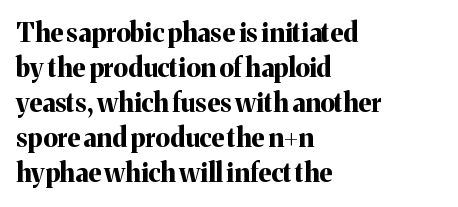
Q: Is the text bold? A: Yes.
Q: Is the text italic (slanted)? A: No, it is upright.
Q: Is the text underlined? A: No.
Q: How is the paragraph aligned? A: Left-aligned.
Q: Is the spacing between letters normal or unusually wide? A: Normal.
Q: Is the spacing between lines tight, normal or loose? A: Normal.
